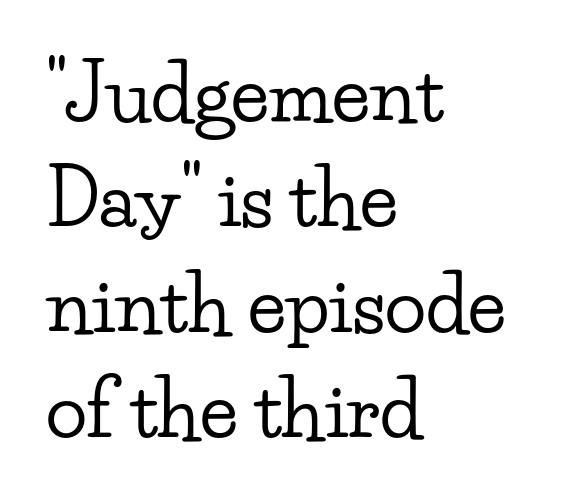
The image shows 77 px wide serif type, upright; set left-aligned, normal line spacing (1.37x), normal letter spacing, not underlined; low stroke contrast and a small x-height.
